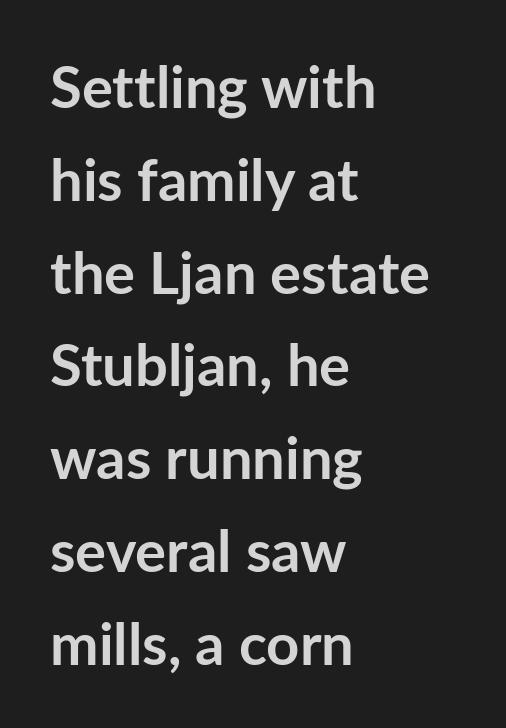
{"serif": "no", "italic": "no", "bold": "yes", "weight": "semibold", "width": "normal", "stroke_contrast": "low", "x_height": "medium", "monospaced": "no", "underline": "no", "align": "left", "line_spacing": "normal", "line_spacing_ratio": 1.6, "letter_spacing": "normal", "letter_spacing_em": 0.0, "glyph_px": 58}
